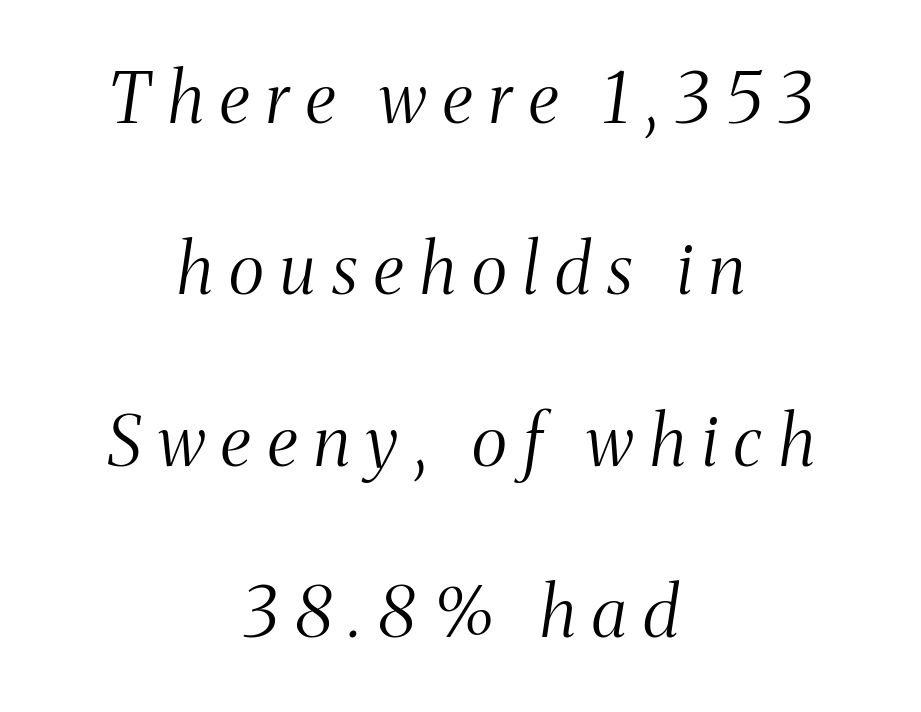
{"serif": "yes", "italic": "yes", "lean": "right", "slant_degrees": 8, "bold": "no", "weight": "light", "width": "condensed", "stroke_contrast": "medium", "x_height": "medium", "monospaced": "no", "underline": "no", "align": "center", "line_spacing": "loose", "line_spacing_ratio": 2.45, "letter_spacing": "wide", "letter_spacing_em": 0.24, "glyph_px": 70}
